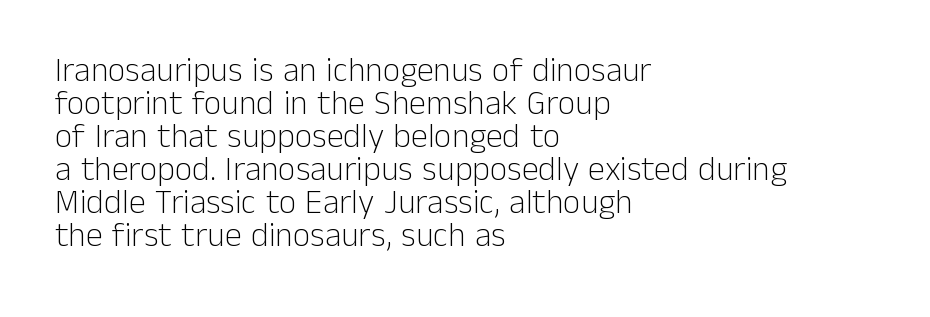
The image shows 34 px light sans-serif type, upright; set left-aligned, tight line spacing (0.97x), normal letter spacing, not underlined; low stroke contrast and a medium x-height.
